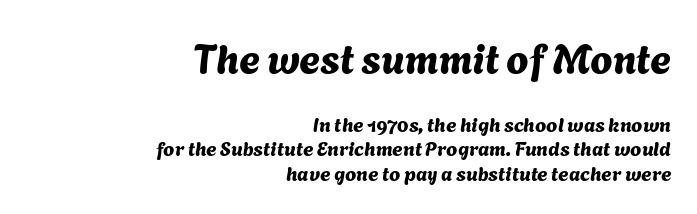
The rendering shrinks the type as you move from the upper chunk to the lower. Each line ends at the same right margin while the left side varies. What kind of face is this? One without serifs — a sans. No word sits above an underline. You could call the tracking neutral — neither tight nor loose.
